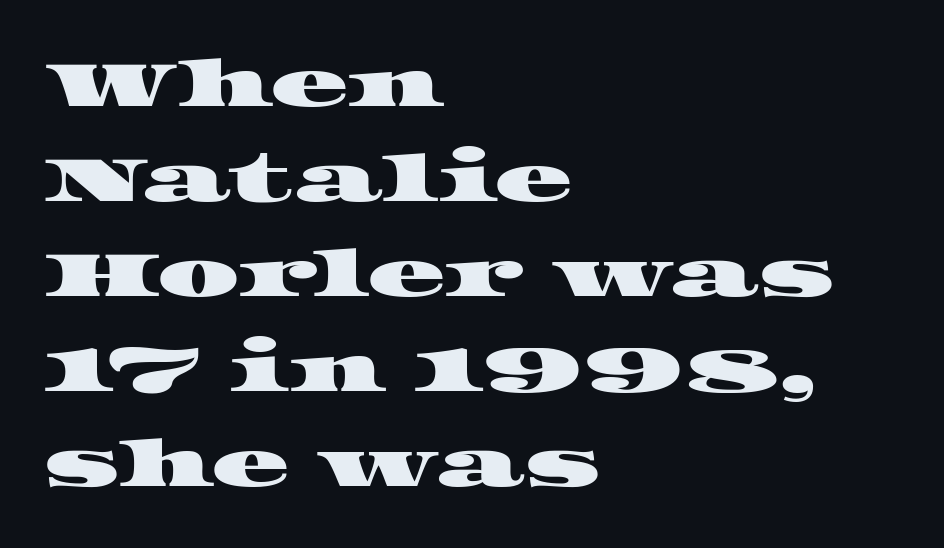
Quick note: interline space is typical. Observe the ordinary spacing: letters are neighbours, not strangers. Compared with a centered layout, this one pins lines to the left instead. Plain, unruled lines of type. What kind of face is this? One with serifs. Here the designer chose a conventional face with non-uniform glyph widths.
